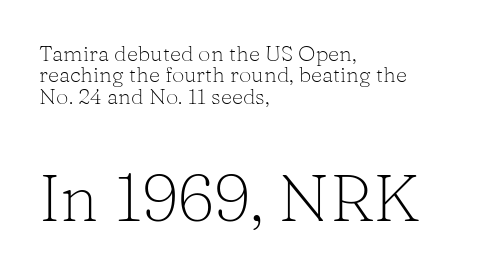
{"serif": "yes", "italic": "no", "bold": "no", "weight": "light", "width": "normal", "stroke_contrast": "low", "x_height": "medium", "monospaced": "no", "underline": "no", "align": "left", "line_spacing": "tight", "line_spacing_ratio": 0.97, "letter_spacing": "normal", "letter_spacing_em": 0.0, "larger_block": "second", "size_ratio": 3.0, "glyph_px": 66}
